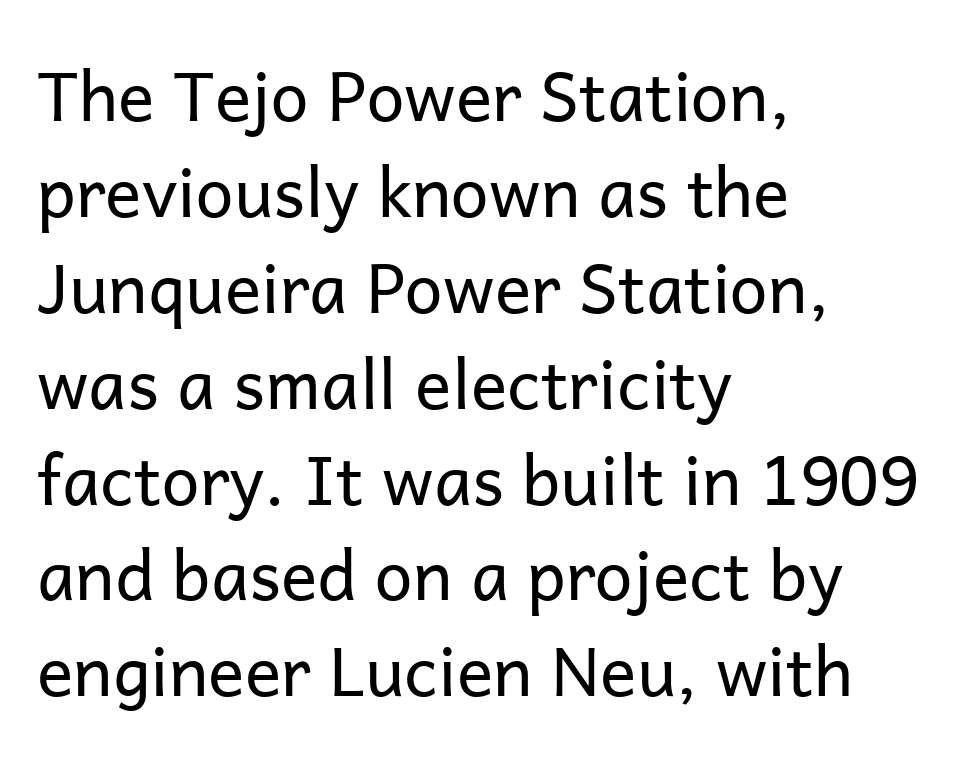
{"serif": "no", "italic": "no", "bold": "no", "weight": "regular", "width": "normal", "stroke_contrast": "low", "x_height": "medium", "monospaced": "no", "underline": "no", "align": "left", "line_spacing": "normal", "line_spacing_ratio": 1.41, "letter_spacing": "normal", "letter_spacing_em": 0.0, "glyph_px": 68}
